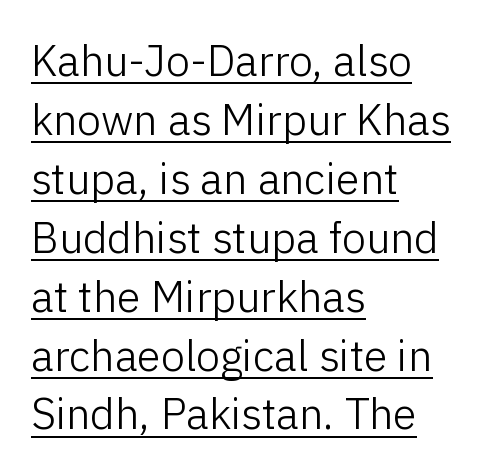
A typesetter would call this proportional, since set widths differ per character. The rendering keeps characters at their native spacing. The glyphs are accompanied by a horizontal stroke just below them. The strokes are not fattened; the text isn't bold. Type style note: lacks serifs. Interline gaps are of average width in this sample.
